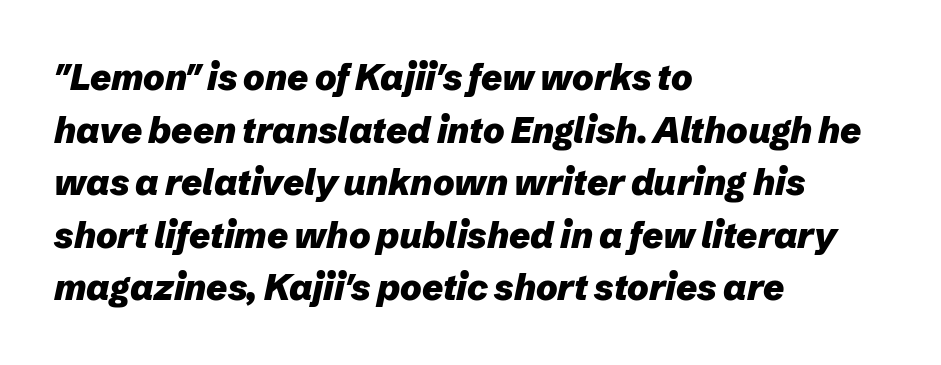
{"italic": "yes", "lean": "right", "slant_degrees": 12, "bold": "yes", "weight": "heavy", "width": "normal", "stroke_contrast": "low", "x_height": "medium", "monospaced": "no", "underline": "no", "align": "left", "line_spacing": "normal", "line_spacing_ratio": 1.46, "letter_spacing": "normal", "letter_spacing_em": 0.0, "glyph_px": 36}
